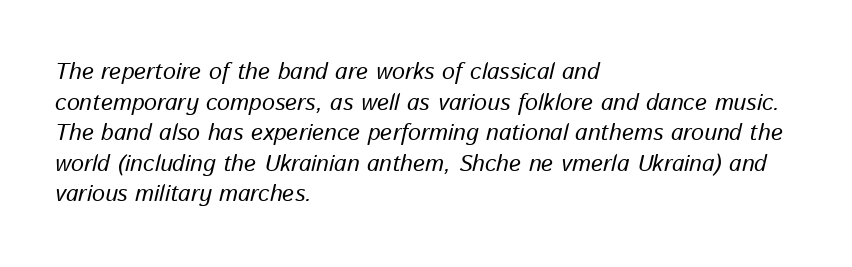
Left-aligned paragraph, ragged on the right. Students, note that the glyphs here touch the page at normal intervals. These lines sit exactly where default settings would place them. Check the space under the baseline: it is left empty.
